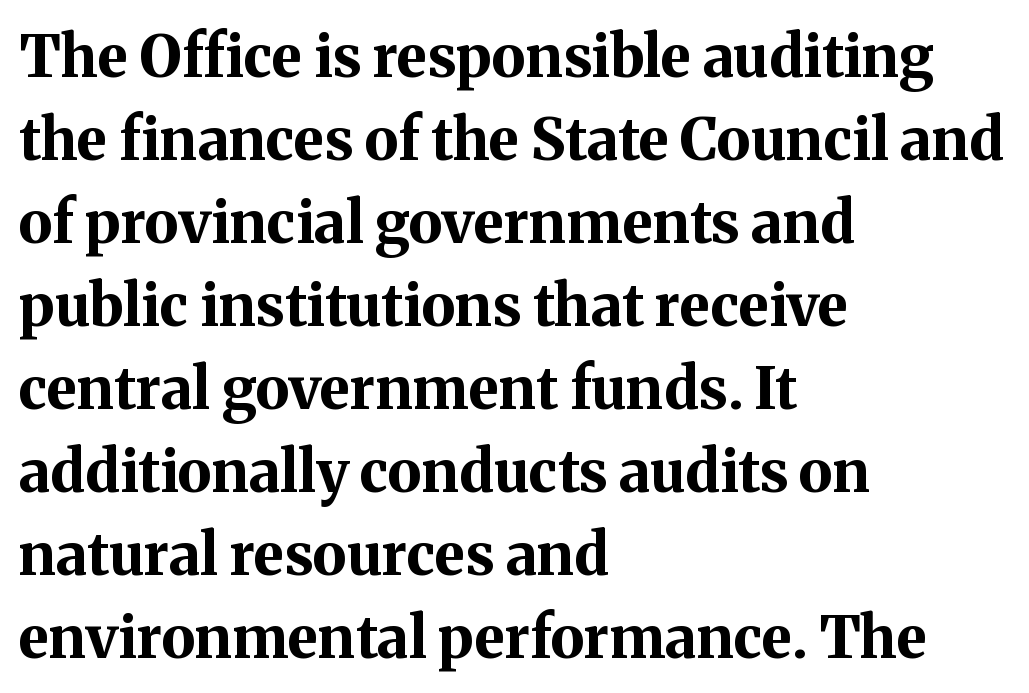
The image shows 58 px bold serif type, upright; set left-aligned, normal line spacing (1.43x), normal letter spacing, not underlined; medium stroke contrast and a medium x-height.
